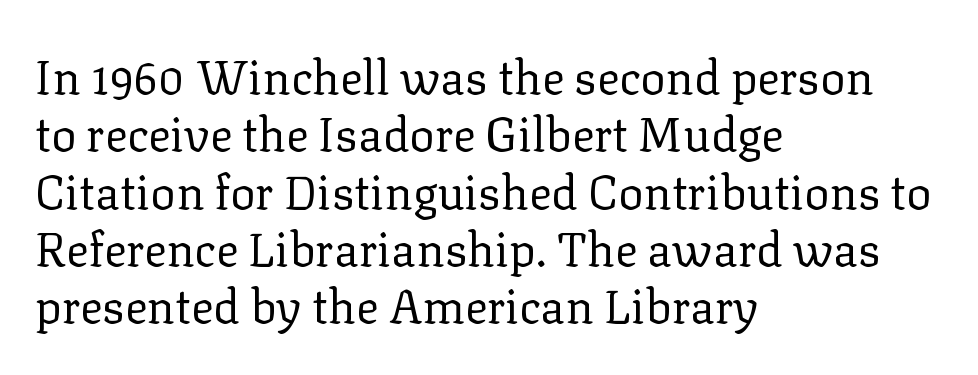
The image shows 47 px regular-weight serif type, upright; set left-aligned, line spacing 1.22x, normal letter spacing, not underlined; low stroke contrast and a medium x-height.
